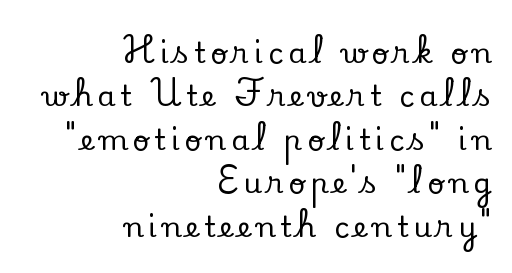
Q: Is the text italic (slanted)? A: No, it is upright.
Q: Is the typeface a serif or a sans-serif typeface? A: Serif.
Q: Is the text underlined? A: No.
Q: How is the paragraph aligned? A: Right-aligned.
Q: Is the spacing between lines tight, normal or loose? A: Normal.
Q: Width (condensed, normal, or wide)? A: Normal.
Q: Stroke contrast? A: Low.
Q: x-height? A: Small.
Q: Monospaced? A: No.
